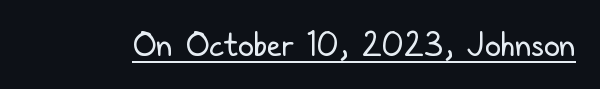
Stem width sits at or under what a default text font uses. Nothing sits at the stroke ends, so this counts as sans-serif. What stands out about the letter spacing? Nothing — it is the standard amount. Ordinary non-slanted type is in use. The rendering uses natural spacing where letterforms have individual widths.
